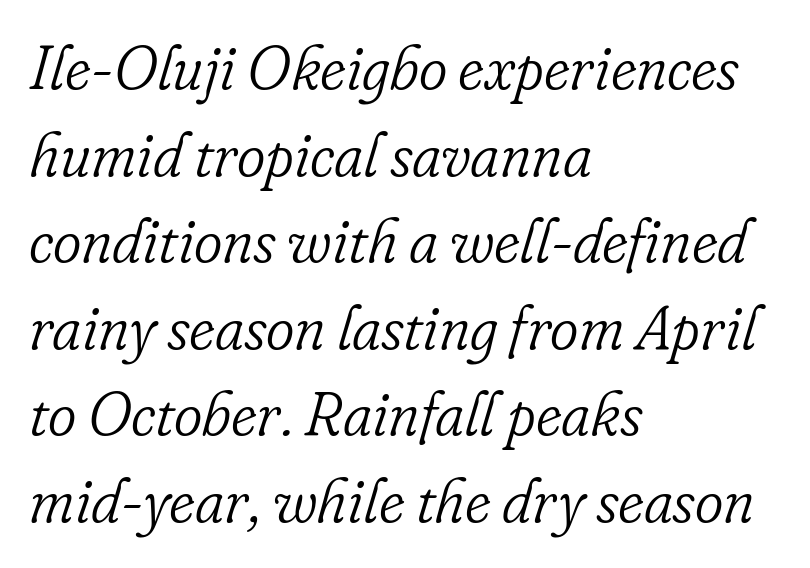
Each letter keeps its own natural width here, so spacing adapts to shape. Slanted lettering throughout. The passage shown is typeset with a serif family. Only glyphs here, with clear space below each row. A student would call this left alignment; a typographer would say flush left, rag right. The passage shown has conventional tracking throughout.
